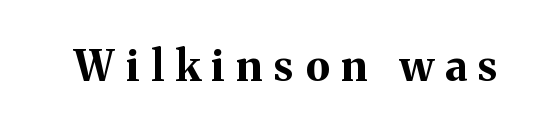
{"serif": "yes", "italic": "no", "bold": "yes", "weight": "bold", "width": "normal", "stroke_contrast": "medium", "x_height": "medium", "monospaced": "no", "underline": "no", "letter_spacing": "wide", "letter_spacing_em": 0.28, "glyph_px": 42}
